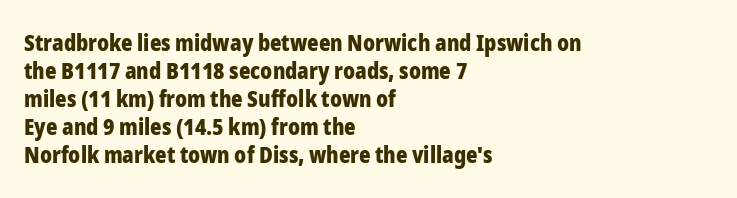
{"italic": "no", "bold": "yes", "underline": "no", "align": "left", "line_spacing": "normal", "line_spacing_ratio": 1.27, "letter_spacing": "normal", "letter_spacing_em": 0.0, "glyph_px": 22}
